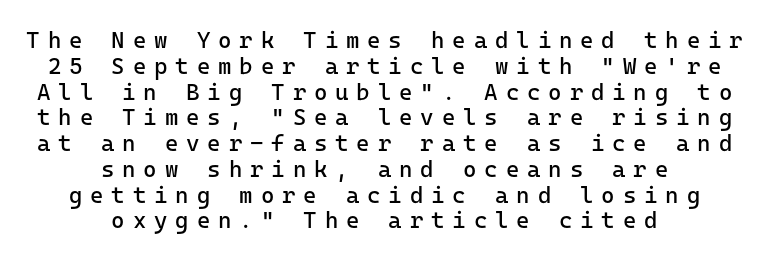
The image shows 23 px text type, upright; set centered, tight line spacing (1.12x), unusually wide letter spacing (+0.34 em), not underlined.
